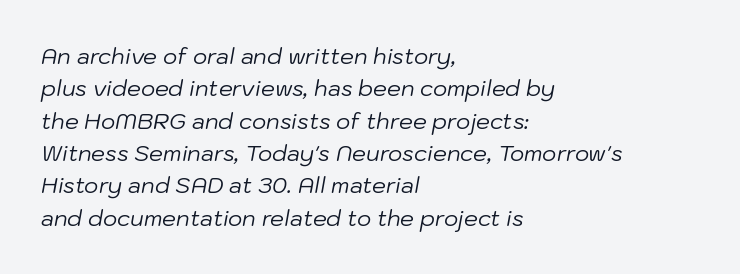
Q: Is the text bold? A: No.
Q: Is the text italic (slanted)? A: Yes, it leans right by about 10 degrees.
Q: Is the text underlined? A: No.
Q: How is the paragraph aligned? A: Left-aligned.
Q: Is the spacing between letters normal or unusually wide? A: Normal.
Q: Is the spacing between lines tight, normal or loose? A: Normal.
